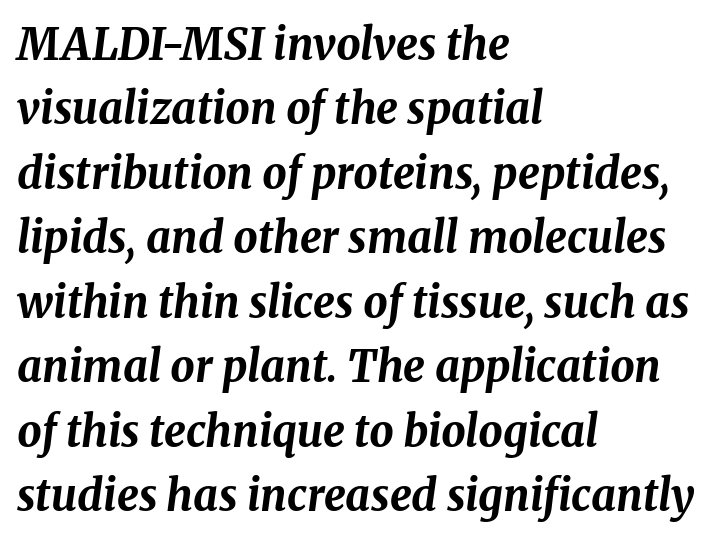
A normal amount of white space separates one row of letters from the next. The font's italic variant was chosen for this text. In CSS terms this would be text-align: left. The rendering uses natural spacing where letterforms have individual widths.
